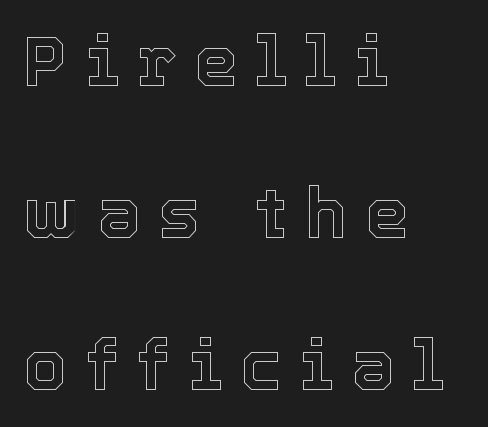
Q: Is the text italic (slanted)? A: No, it is upright.
Q: Is the text underlined? A: No.
Q: How is the paragraph aligned? A: Left-aligned.
Q: Is the spacing between letters normal or unusually wide? A: Unusually wide.
Q: Is the spacing between lines tight, normal or loose? A: Loose.
Q: Width (condensed, normal, or wide)? A: Normal.
Q: x-height? A: Medium.
Q: Monospaced? A: No.
